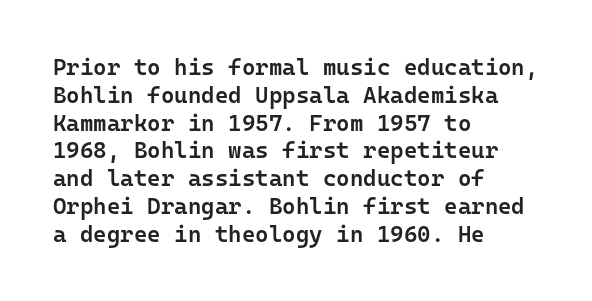
Q: Is the text bold? A: Semi-bold.
Q: Is the text italic (slanted)? A: No, it is upright.
Q: Is the text underlined? A: No.
Q: How is the paragraph aligned? A: Left-aligned.
Q: Is the spacing between letters normal or unusually wide? A: Normal.
